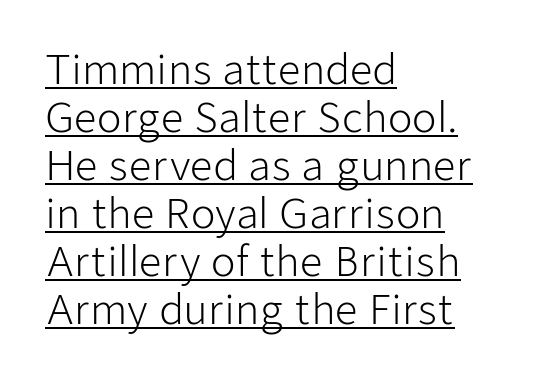
The tracking reads as untouched default to a designer's eye. Heaviness? Minimal to ordinary, like unemphasized prose. A typesetter would mark this as roman, not italic. Caption: multi-line text, flush left, ragged right. These lines are composed in type without serifs. A typesetter would call this proportional, since set widths differ per character.
